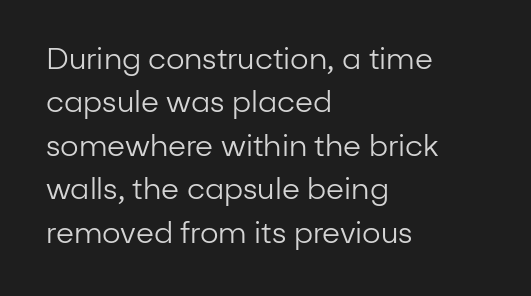
Q: Is the text bold? A: No.
Q: Is the text italic (slanted)? A: No, it is upright.
Q: Is the typeface a serif or a sans-serif typeface? A: Sans-serif.
Q: Is the text underlined? A: No.
Q: How is the paragraph aligned? A: Left-aligned.
Q: Is the spacing between letters normal or unusually wide? A: Normal.
Q: Is the spacing between lines tight, normal or loose? A: Normal.
Q: Width (condensed, normal, or wide)? A: Normal.
Q: Stroke contrast? A: Low.
Q: x-height? A: Medium.
Q: Monospaced? A: No.
